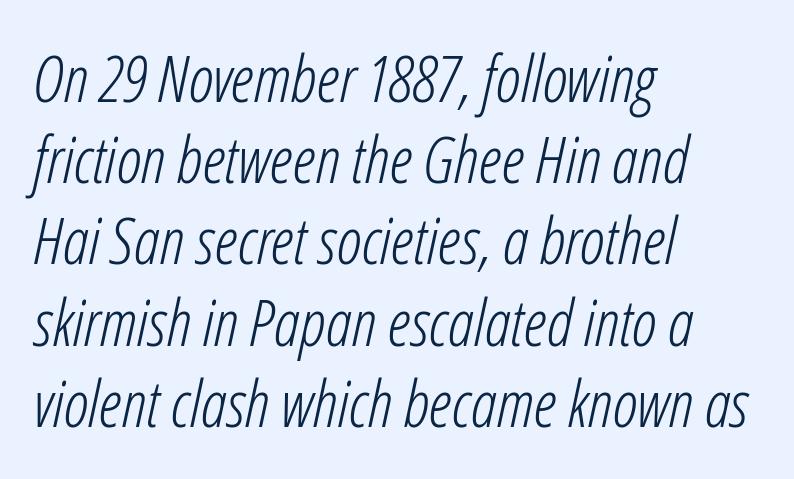
Q: Is the text bold? A: No.
Q: Is the text italic (slanted)? A: Yes, it leans right by about 12 degrees.
Q: Is the text underlined? A: No.
Q: How is the paragraph aligned? A: Left-aligned.
Q: Is the spacing between letters normal or unusually wide? A: Normal.
Q: Is the spacing between lines tight, normal or loose? A: Normal.
Q: Width (condensed, normal, or wide)? A: Condensed.
Q: Stroke contrast? A: Low.
Q: x-height? A: Medium.
Q: Monospaced? A: No.
